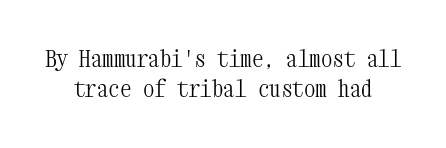
Q: Is the text bold? A: No.
Q: Is the text italic (slanted)? A: No, it is upright.
Q: Is the text underlined? A: No.
Q: How is the paragraph aligned? A: Centered.
Q: Is the spacing between letters normal or unusually wide? A: Normal.
Q: Is the spacing between lines tight, normal or loose? A: Normal.
